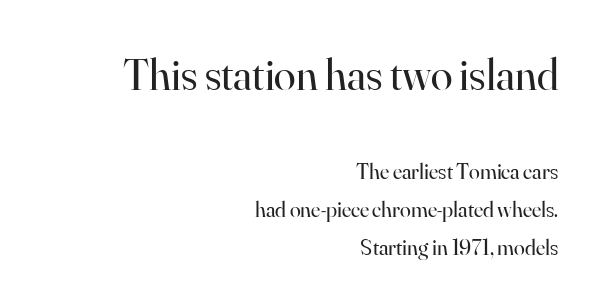
Q: Is the text bold? A: No.
Q: Is the text italic (slanted)? A: No, it is upright.
Q: Is the typeface a serif or a sans-serif typeface? A: Serif.
Q: Is the text underlined? A: No.
Q: How is the paragraph aligned? A: Right-aligned.
Q: Is the spacing between letters normal or unusually wide? A: Normal.
Q: Which block of text is set in a larger size, the first (top) or the second (bottom)? A: The first (top) one.
Q: Width (condensed, normal, or wide)? A: Normal.
Q: Stroke contrast? A: High.
Q: x-height? A: Small.
Q: Monospaced? A: No.
